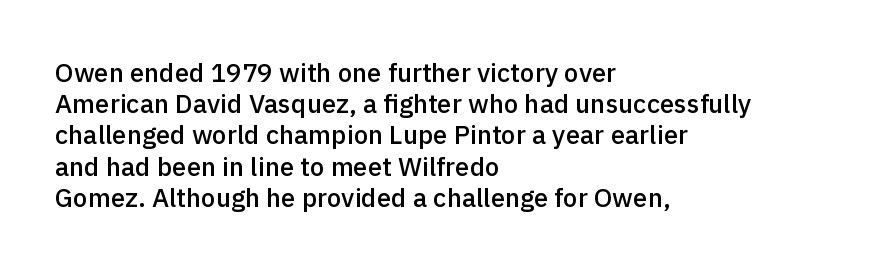
The image shows 26 px text type, upright; set left-aligned, line spacing 1.2x, normal letter spacing, not underlined.
